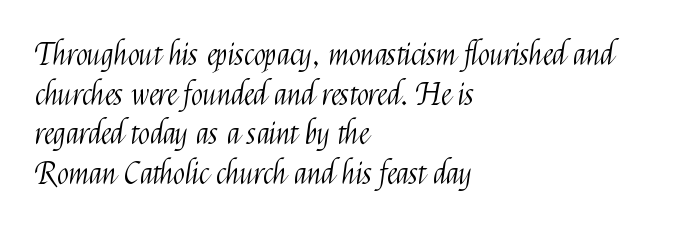
Q: Is the text bold? A: No.
Q: Is the text italic (slanted)? A: Yes.
Q: Is the typeface a serif or a sans-serif typeface? A: Sans-serif.
Q: Is the text underlined? A: No.
Q: How is the paragraph aligned? A: Left-aligned.
Q: Is the spacing between letters normal or unusually wide? A: Normal.
Q: Is the spacing between lines tight, normal or loose? A: Normal.
Q: Width (condensed, normal, or wide)? A: Condensed.
Q: Stroke contrast? A: Medium.
Q: x-height? A: Medium.
Q: Monospaced? A: No.
